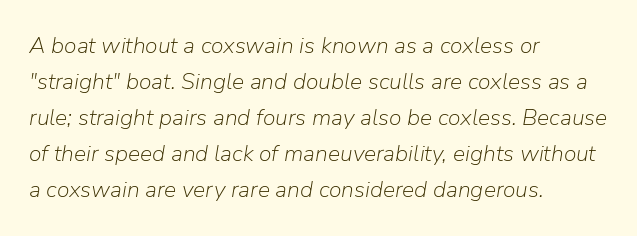
{"italic": "yes", "lean": "right", "slant_degrees": 9, "bold": "no", "underline": "no", "align": "left", "line_spacing": "normal", "line_spacing_ratio": 1.57, "letter_spacing": "normal", "letter_spacing_em": 0.0, "glyph_px": 23}
